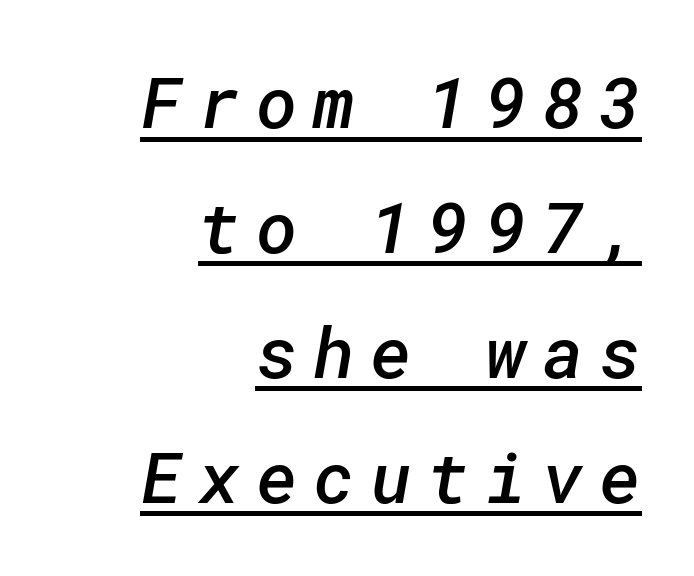
{"serif": "no", "bold": "semi", "weight": "semibold", "width": "normal", "stroke_contrast": "low", "x_height": "medium", "underline": "yes", "align": "right", "line_spacing_ratio": 1.76, "letter_spacing": "wide", "letter_spacing_em": 0.22, "glyph_px": 71}
